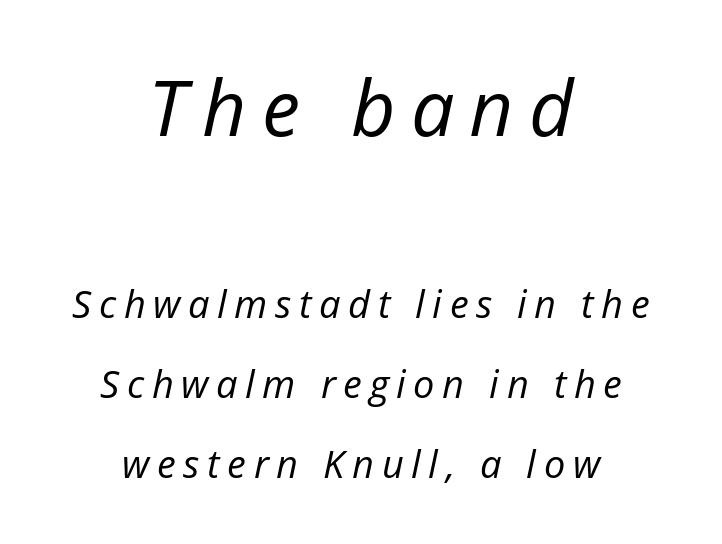
Q: Is the text bold? A: No.
Q: Is the text italic (slanted)? A: Yes, it leans right by about 12 degrees.
Q: Is the text underlined? A: No.
Q: How is the paragraph aligned? A: Centered.
Q: Is the spacing between letters normal or unusually wide? A: Unusually wide.
Q: Is the spacing between lines tight, normal or loose? A: Loose.
Q: Which block of text is set in a larger size, the first (top) or the second (bottom)? A: The first (top) one.
Q: Width (condensed, normal, or wide)? A: Normal.
Q: Stroke contrast? A: Low.
Q: x-height? A: Medium.
Q: Monospaced? A: No.
